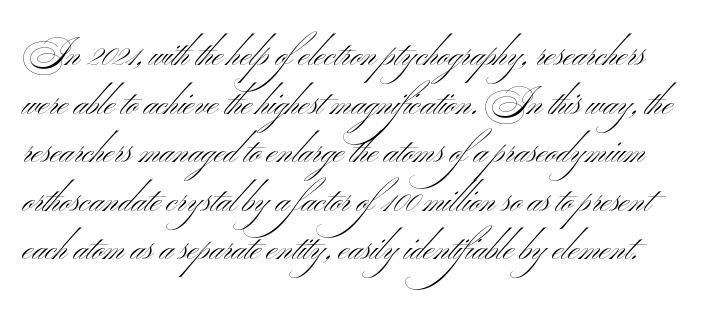
Q: Is the text bold? A: No.
Q: Is the typeface a serif or a sans-serif typeface? A: Sans-serif.
Q: Is the text underlined? A: No.
Q: Is the spacing between letters normal or unusually wide? A: Normal.
Q: Is the spacing between lines tight, normal or loose? A: Normal.
Q: Width (condensed, normal, or wide)? A: Wide.
Q: Stroke contrast? A: Medium.
Q: x-height? A: Small.
Q: Monospaced? A: No.
